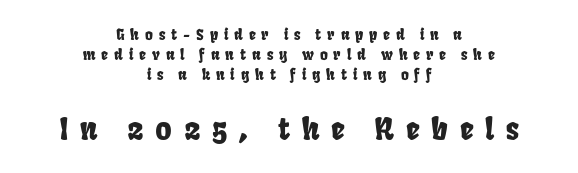
Q: Is the typeface a serif or a sans-serif typeface? A: Sans-serif.
Q: Is the text underlined? A: No.
Q: How is the paragraph aligned? A: Centered.
Q: Is the spacing between letters normal or unusually wide? A: Unusually wide.
Q: Is the spacing between lines tight, normal or loose? A: Normal.
Q: Which block of text is set in a larger size, the first (top) or the second (bottom)? A: The second (bottom) one.
Q: Width (condensed, normal, or wide)? A: Condensed.
Q: Stroke contrast? A: Low.
Q: x-height? A: Large.
Q: Monospaced? A: No.
